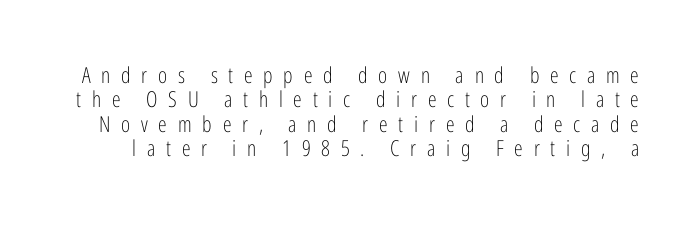
When letters stand straight like this, we call the style roman or upright. Vertically, the passage feels compressed, each row crowding the next. Students, note that the glyphs here are deliberately spaced far apart. Weight: not bold — regular or lighter. The foot of each line stays bare and open.
